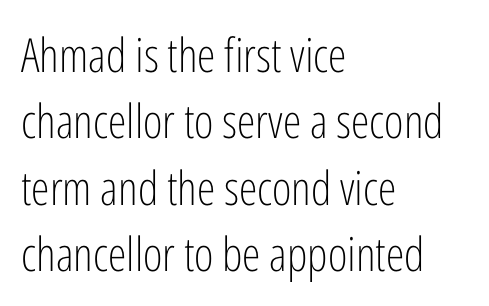
Q: Is the text bold? A: No.
Q: Is the text italic (slanted)? A: No, it is upright.
Q: Is the typeface a serif or a sans-serif typeface? A: Sans-serif.
Q: Is the text underlined? A: No.
Q: How is the paragraph aligned? A: Left-aligned.
Q: Is the spacing between letters normal or unusually wide? A: Normal.
Q: Is the spacing between lines tight, normal or loose? A: Normal.
Q: Width (condensed, normal, or wide)? A: Condensed.
Q: Stroke contrast? A: Low.
Q: x-height? A: Medium.
Q: Monospaced? A: No.
